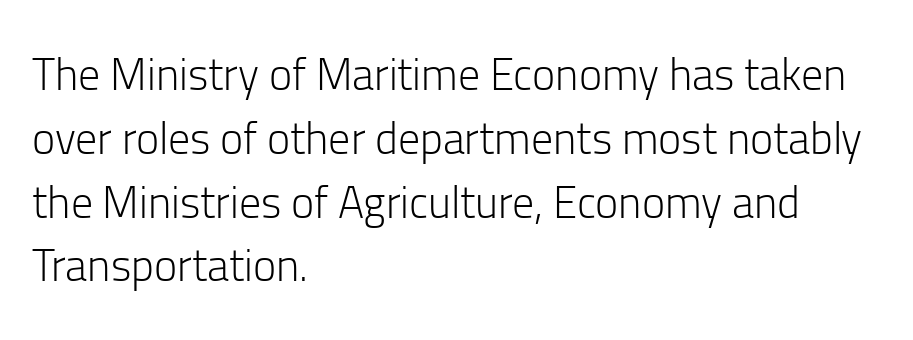
The image shows 44 px light sans-serif type, upright; set left-aligned, normal line spacing (1.45x), normal letter spacing, not underlined; low stroke contrast and a medium x-height.
